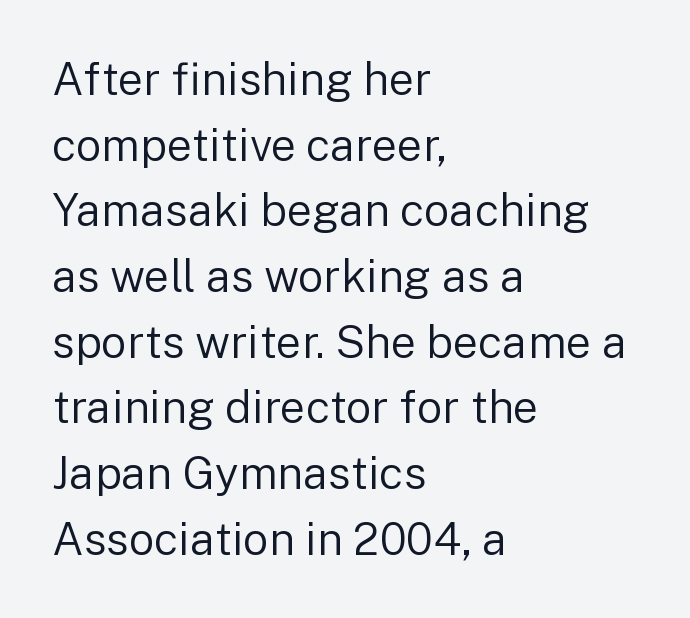
{"serif": "no", "italic": "no", "bold": "no", "weight": "regular", "width": "normal", "stroke_contrast": "low", "x_height": "medium", "monospaced": "no", "underline": "no", "align": "left", "line_spacing": "normal", "line_spacing_ratio": 1.46, "letter_spacing": "normal", "letter_spacing_em": 0.0, "glyph_px": 45}
